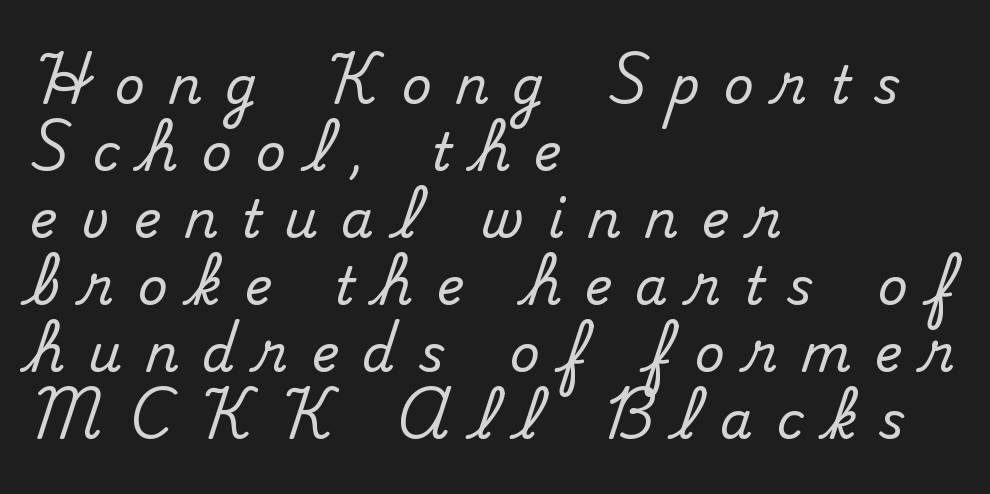
Display-style spreading of the glyphs; the letterfit is very open. Each line starts at the same left margin while the right side varies. Each letter's strokes conclude with small projecting serifs. Summary of vertical rhythm: regular, with standard interline spacing.
